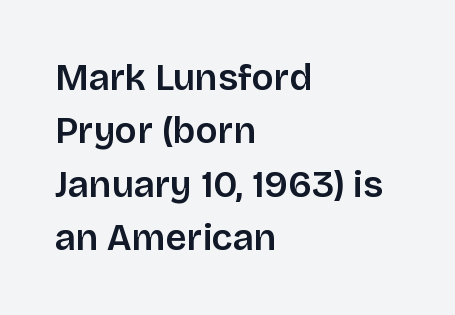
Q: Is the text italic (slanted)? A: No, it is upright.
Q: Is the typeface a serif or a sans-serif typeface? A: Sans-serif.
Q: Is the text underlined? A: No.
Q: How is the paragraph aligned? A: Left-aligned.
Q: Is the spacing between letters normal or unusually wide? A: Normal.
Q: Is the spacing between lines tight, normal or loose? A: Normal.
Q: Width (condensed, normal, or wide)? A: Normal.
Q: Stroke contrast? A: Low.
Q: x-height? A: Large.
Q: Monospaced? A: No.
